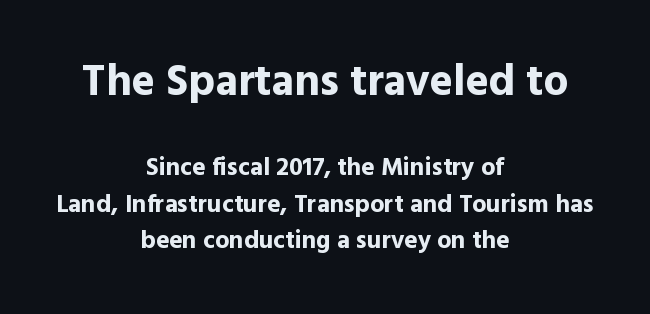
The image shows 44 px bold sans-serif type, upright; set centered, normal line spacing (1.47x), normal letter spacing, not underlined; the first (top) block is 1.76x larger; a medium x-height.
